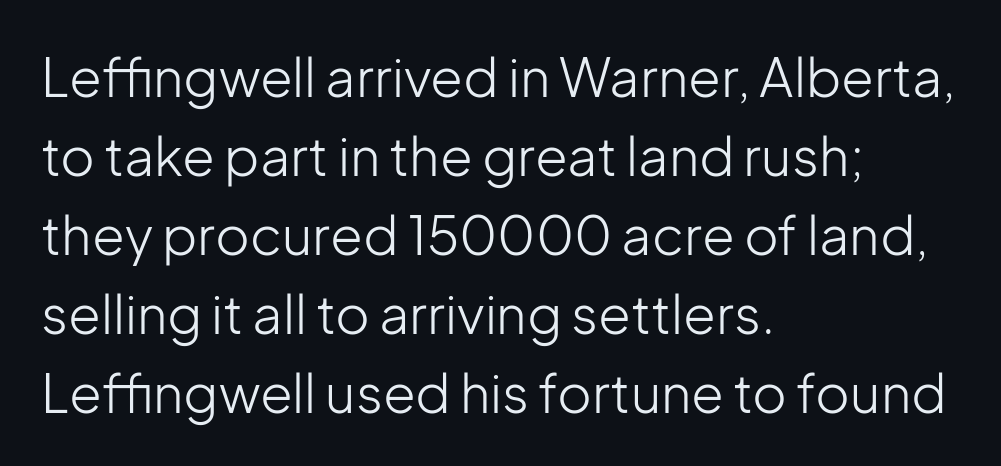
Letterform terminals end flat and unadorned throughout the passage. This sample uses an upright cut, with every glyph sitting square on the baseline. Clear beneath every line of the passage. Character widths vary here, with narrow letters taking less room than wide ones.
